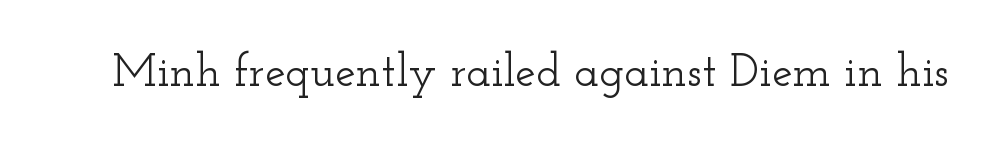
Does the lettering tilt? It doesn't — this is upright. The line texture is even and compact thanks to regular tracking. A typesetter would call this proportional, since set widths differ per character. Type without underlining. Font category for this specimen: serif.
